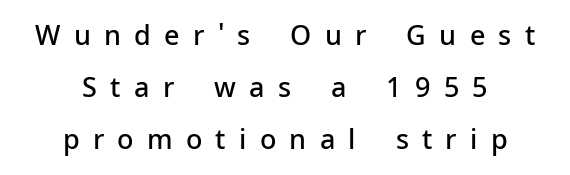
Q: Is the text bold? A: Semi-bold.
Q: Is the text italic (slanted)? A: No, it is upright.
Q: Is the text underlined? A: No.
Q: How is the paragraph aligned? A: Centered.
Q: Is the spacing between letters normal or unusually wide? A: Unusually wide.
Q: Is the spacing between lines tight, normal or loose? A: Loose.
